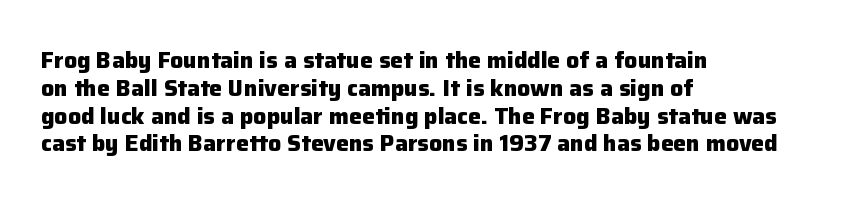
Short and long lines alike share a common starting point at left. Unlike italic type, these characters show no tilt at all. The passage shown is emphatically bold. The face used here is rendered with its standard letterfit. The space beneath each line is pristine and unruled.
